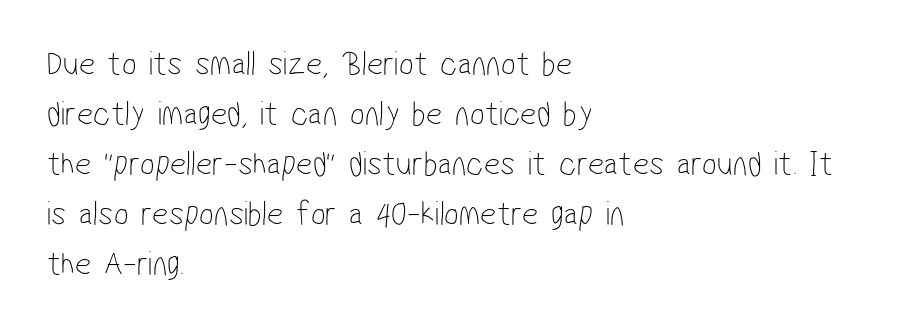
Q: Is the text bold? A: No.
Q: Is the typeface a serif or a sans-serif typeface? A: Sans-serif.
Q: Is the text underlined? A: No.
Q: How is the paragraph aligned? A: Left-aligned.
Q: Is the spacing between letters normal or unusually wide? A: Normal.
Q: Is the spacing between lines tight, normal or loose? A: Normal.
Q: Width (condensed, normal, or wide)? A: Condensed.
Q: Stroke contrast? A: Low.
Q: x-height? A: Medium.
Q: Monospaced? A: No.
